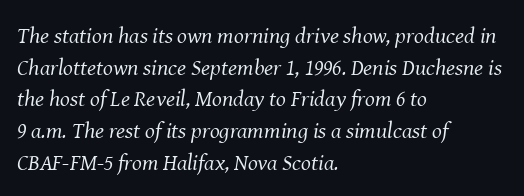
Q: Is the text bold? A: No.
Q: Is the text italic (slanted)? A: Yes, it leans right by about 8 degrees.
Q: Is the text underlined? A: No.
Q: How is the paragraph aligned? A: Left-aligned.
Q: Is the spacing between letters normal or unusually wide? A: Normal.
Q: Is the spacing between lines tight, normal or loose? A: Normal.
